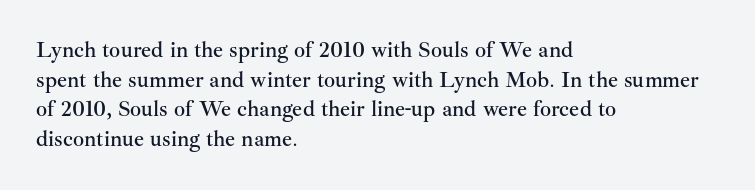
The image shows 22 px text type, upright; set left-aligned, normal line spacing (1.35x), normal letter spacing, not underlined.
